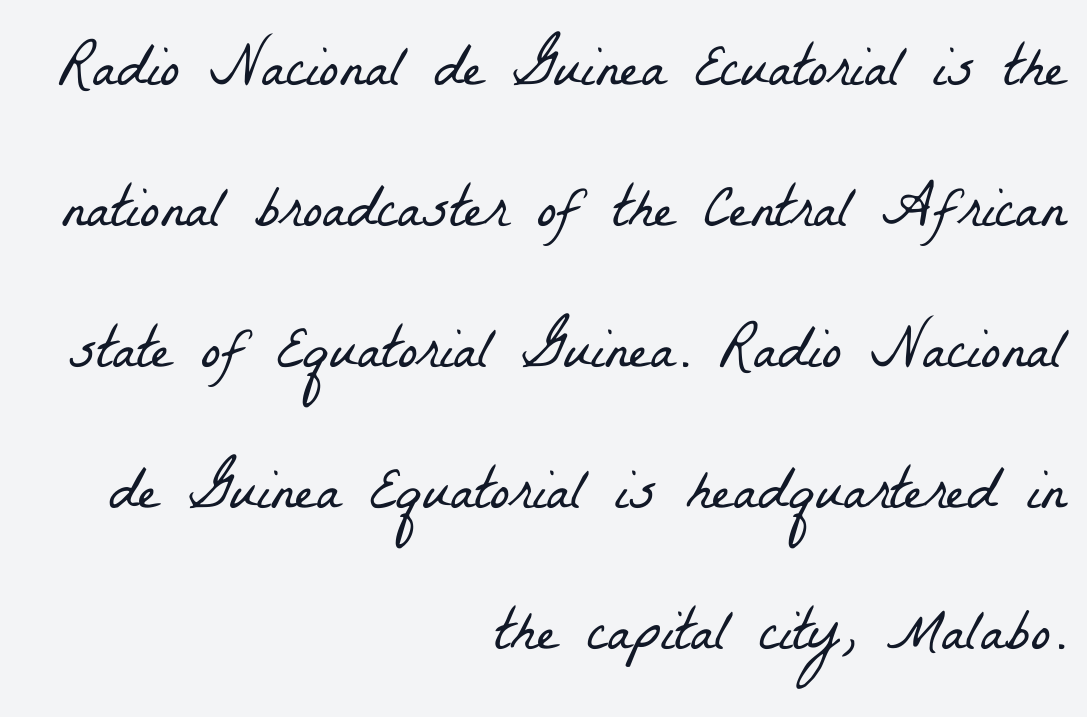
{"serif": "yes", "bold": "no", "weight": "light", "width": "condensed", "stroke_contrast": "low", "x_height": "medium", "monospaced": "no", "underline": "no", "align": "right", "line_spacing": "loose", "line_spacing_ratio": 2.39, "letter_spacing": "normal", "letter_spacing_em": 0.0, "glyph_px": 59}
